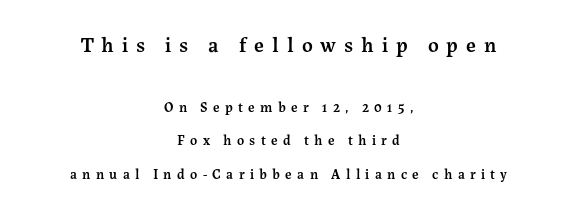
Q: Is the text bold? A: Semi-bold.
Q: Is the text italic (slanted)? A: No, it is upright.
Q: Is the text underlined? A: No.
Q: How is the paragraph aligned? A: Centered.
Q: Is the spacing between letters normal or unusually wide? A: Unusually wide.
Q: Is the spacing between lines tight, normal or loose? A: Loose.
Q: Which block of text is set in a larger size, the first (top) or the second (bottom)? A: The first (top) one.
